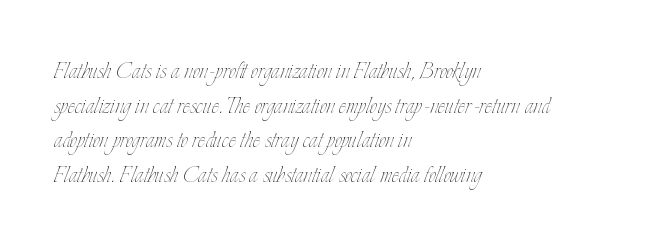
The image shows 28 px thin, condensed type; set left-aligned, line spacing 1.24x, normal letter spacing, not underlined; low stroke contrast and a small x-height.
